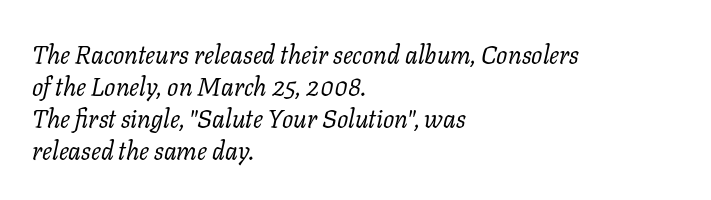
The image shows 25 px text type, italic (leaning right); set left-aligned, normal line spacing (1.28x), normal letter spacing, not underlined.
